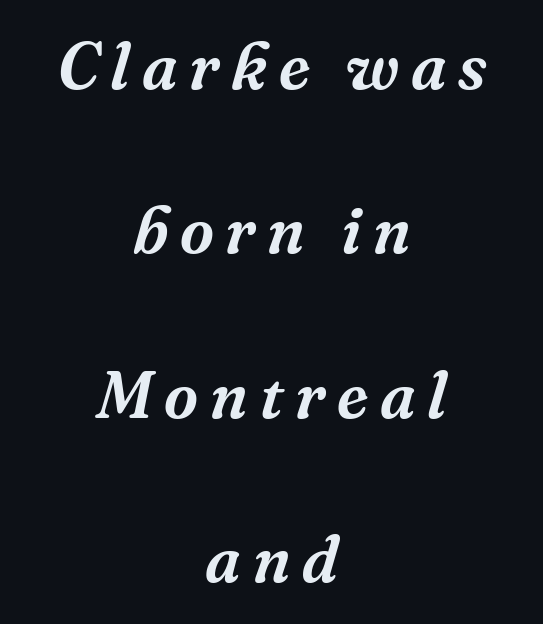
Casual observation: everything's sitting right in the middle. Is the type slanted? Yes — the strokes lean at a clear angle. Note: serifs present on the glyphs. Descenders hang freely into open space.
